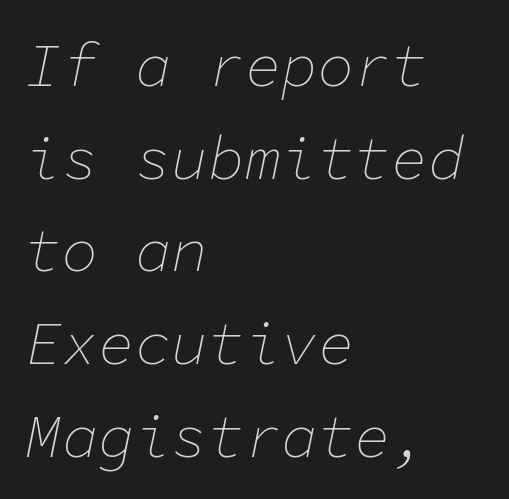
The image shows 61 px thin type, italic (leaning right), monospaced; set left-aligned, normal line spacing (1.52x), normal letter spacing, not underlined; low stroke contrast and a medium x-height.
